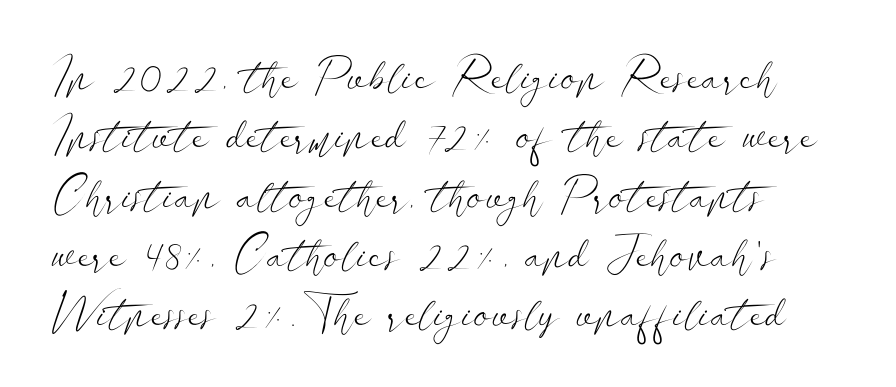
Q: Is the text bold? A: No.
Q: Is the text italic (slanted)? A: Yes.
Q: Is the typeface a serif or a sans-serif typeface? A: Sans-serif.
Q: Is the text underlined? A: No.
Q: How is the paragraph aligned? A: Left-aligned.
Q: Is the spacing between letters normal or unusually wide? A: Normal.
Q: Is the spacing between lines tight, normal or loose? A: Normal.
Q: Width (condensed, normal, or wide)? A: Wide.
Q: Stroke contrast? A: Low.
Q: x-height? A: Small.
Q: Monospaced? A: No.
